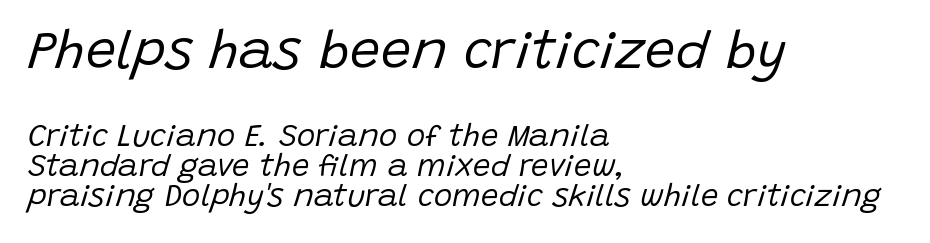
{"italic": "yes", "lean": "right", "slant_degrees": 15, "bold": "no", "weight": "regular", "width": "normal", "stroke_contrast": "low", "x_height": "large", "monospaced": "no", "underline": "no", "align": "left", "line_spacing": "tight", "line_spacing_ratio": 0.96, "letter_spacing": "normal", "letter_spacing_em": 0.0, "larger_block": "first", "size_ratio": 1.74, "glyph_px": 54}
